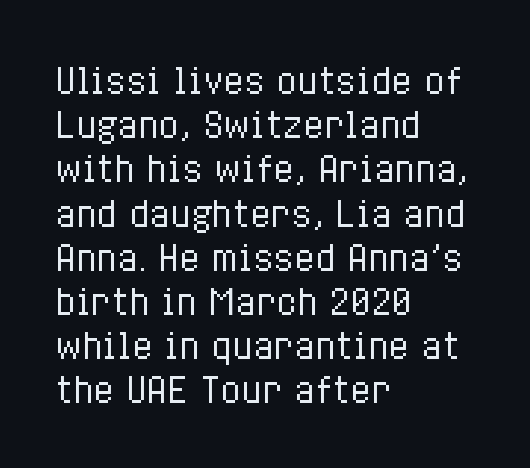
Underline: absent. The typesetter chose a ragged-right arrangement here. Summary of vertical rhythm: regular, with standard interline spacing. In terms of letterspacing, this is plain default setting. No italicization has been applied; the sample stays upright. You could not count columns in this text — the font is proportionally spaced.
